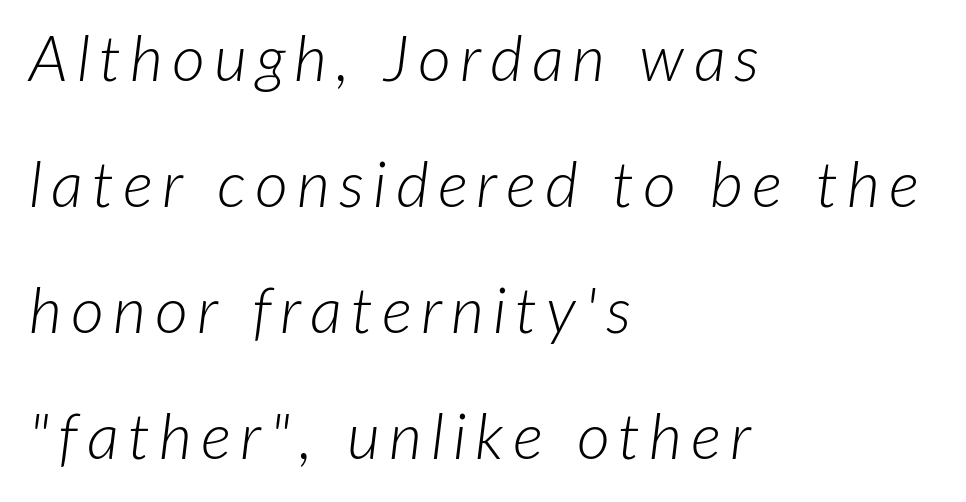
The image shows 64 px light type, italic (leaning right); set left-aligned, loose line spacing (1.97x), not underlined; low stroke contrast and a medium x-height.
